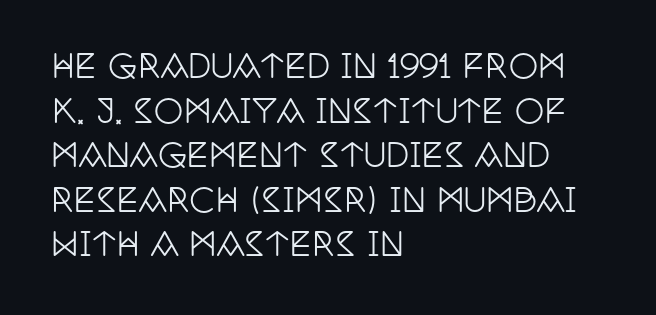
Q: Is the text italic (slanted)? A: No, it is upright.
Q: Is the typeface a serif or a sans-serif typeface? A: Serif.
Q: Is the text underlined? A: No.
Q: How is the paragraph aligned? A: Left-aligned.
Q: Is the spacing between letters normal or unusually wide? A: Normal.
Q: Is the spacing between lines tight, normal or loose? A: Normal.
Q: Width (condensed, normal, or wide)? A: Condensed.
Q: Stroke contrast? A: Low.
Q: x-height? A: Large.
Q: Monospaced? A: No.
